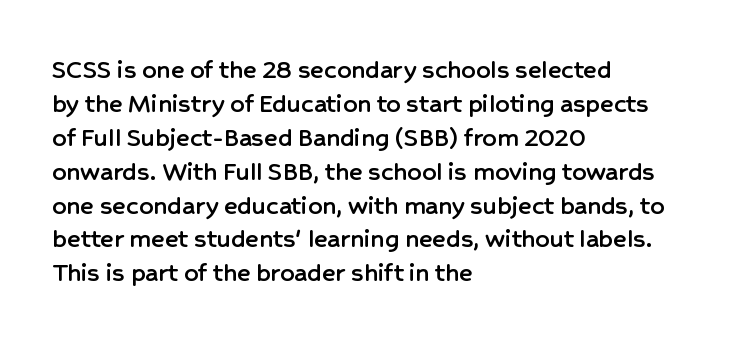
Q: Is the text italic (slanted)? A: No, it is upright.
Q: Is the typeface a serif or a sans-serif typeface? A: Sans-serif.
Q: Is the text underlined? A: No.
Q: How is the paragraph aligned? A: Left-aligned.
Q: Is the spacing between letters normal or unusually wide? A: Normal.
Q: Width (condensed, normal, or wide)? A: Normal.
Q: Stroke contrast? A: Low.
Q: x-height? A: Medium.
Q: Monospaced? A: No.
